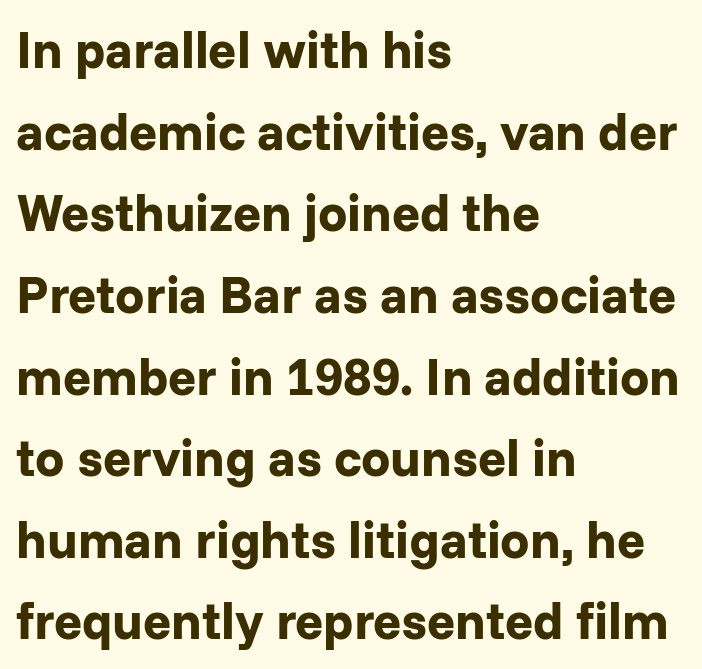
The image shows 52 px bold sans-serif type, upright; set left-aligned, normal line spacing (1.57x), normal letter spacing, not underlined; low stroke contrast and a medium x-height.
